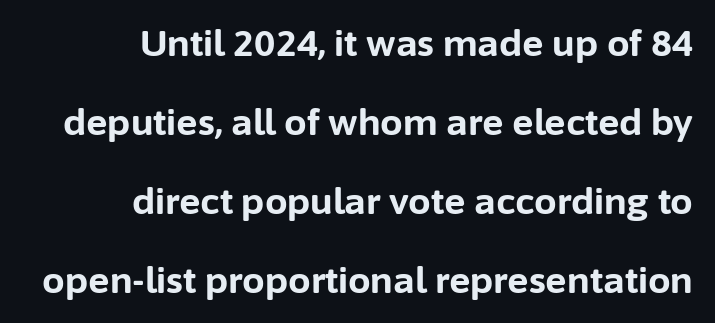
Q: Is the text bold? A: Yes.
Q: Is the text italic (slanted)? A: No, it is upright.
Q: Is the typeface a serif or a sans-serif typeface? A: Sans-serif.
Q: Is the text underlined? A: No.
Q: How is the paragraph aligned? A: Right-aligned.
Q: Is the spacing between letters normal or unusually wide? A: Normal.
Q: Is the spacing between lines tight, normal or loose? A: Loose.
Q: Width (condensed, normal, or wide)? A: Normal.
Q: Stroke contrast? A: Low.
Q: x-height? A: Medium.
Q: Monospaced? A: No.
